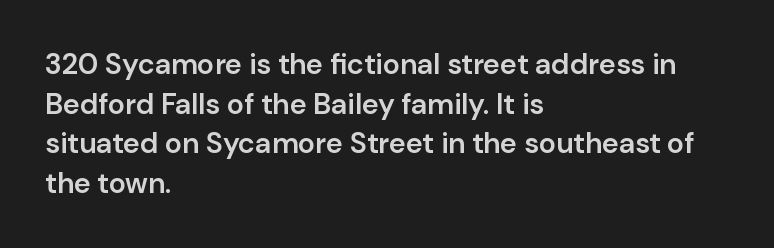
The image shows 29 px semibold sans-serif type, upright; set left-aligned, normal line spacing (1.37x), normal letter spacing, not underlined; low stroke contrast and a medium x-height.
